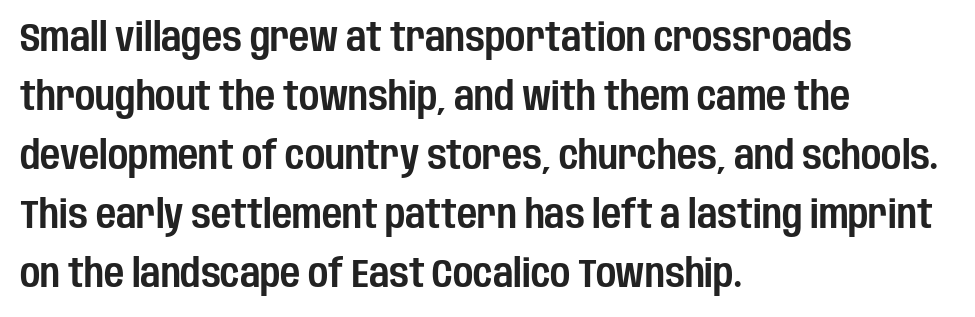
Q: Is the text italic (slanted)? A: No, it is upright.
Q: Is the typeface a serif or a sans-serif typeface? A: Sans-serif.
Q: Is the text underlined? A: No.
Q: How is the paragraph aligned? A: Left-aligned.
Q: Is the spacing between letters normal or unusually wide? A: Normal.
Q: Is the spacing between lines tight, normal or loose? A: Normal.
Q: Width (condensed, normal, or wide)? A: Condensed.
Q: Stroke contrast? A: Low.
Q: x-height? A: Large.
Q: Monospaced? A: No.
